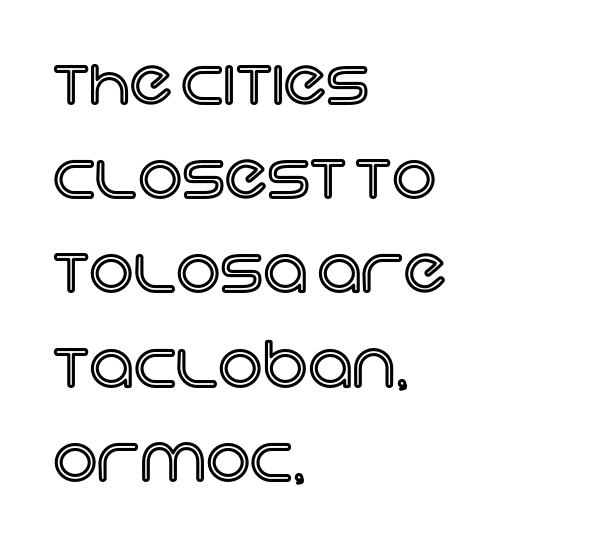
{"italic": "no", "width": "normal", "x_height": "large", "monospaced": "no", "underline": "no", "align": "left", "line_spacing": "normal", "line_spacing_ratio": 1.52, "letter_spacing": "normal", "letter_spacing_em": 0.0, "glyph_px": 62}
